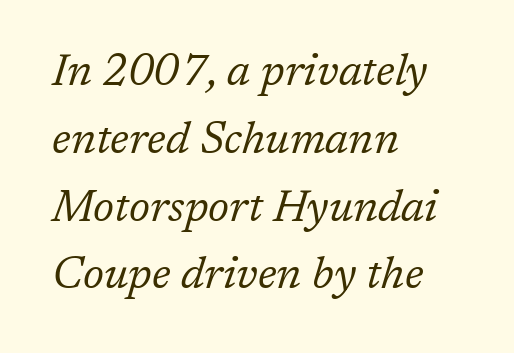
{"serif": "yes", "italic": "yes", "lean": "right", "slant_degrees": 17, "bold": "no", "weight": "regular", "width": "normal", "stroke_contrast": "low", "x_height": "medium", "monospaced": "no", "underline": "no", "align": "left", "line_spacing": "normal", "line_spacing_ratio": 1.54, "letter_spacing": "normal", "letter_spacing_em": 0.0, "glyph_px": 44}
